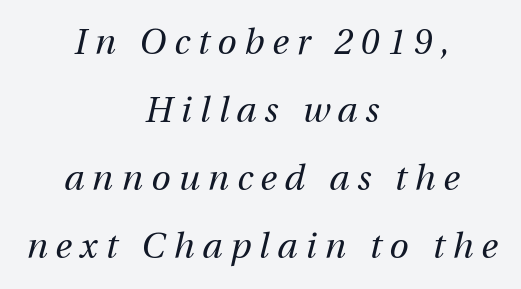
Q: Is the text bold? A: No.
Q: Is the text italic (slanted)? A: Yes, it leans right by about 12 degrees.
Q: Is the text underlined? A: No.
Q: How is the paragraph aligned? A: Centered.
Q: Is the spacing between letters normal or unusually wide? A: Unusually wide.
Q: Is the spacing between lines tight, normal or loose? A: Loose.
Q: Width (condensed, normal, or wide)? A: Normal.
Q: Stroke contrast? A: Medium.
Q: x-height? A: Medium.
Q: Monospaced? A: No.
